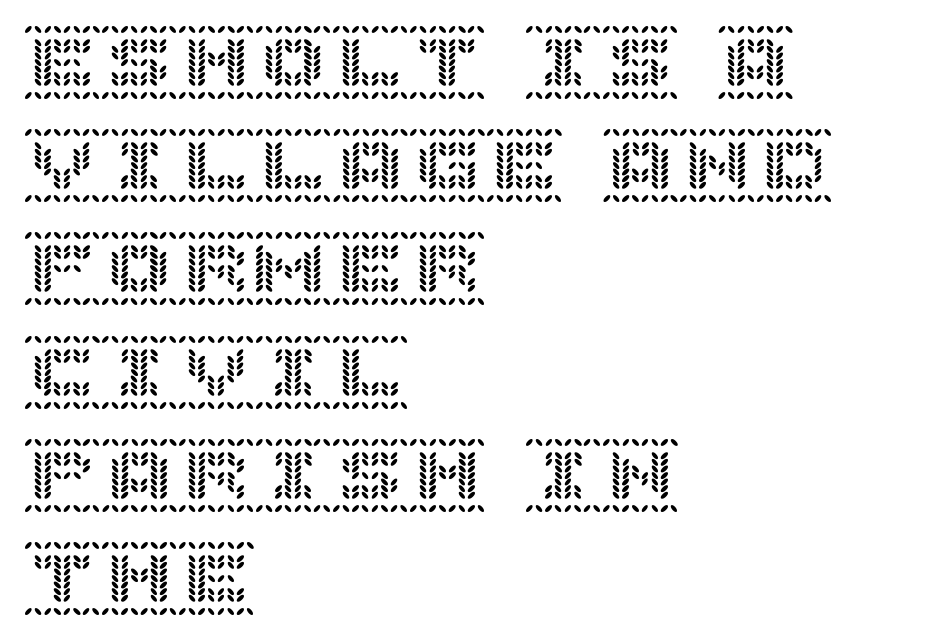
Q: Is the text italic (slanted)? A: No, it is upright.
Q: Is the text underlined? A: No.
Q: How is the paragraph aligned? A: Left-aligned.
Q: Is the spacing between letters normal or unusually wide? A: Normal.
Q: Is the spacing between lines tight, normal or loose? A: Normal.
Q: Width (condensed, normal, or wide)? A: Normal.
Q: x-height? A: Large.
